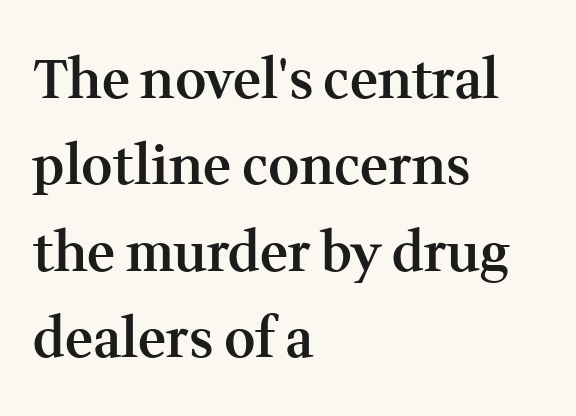
{"serif": "yes", "italic": "no", "bold": "semi", "weight": "semibold", "width": "normal", "stroke_contrast": "medium", "x_height": "medium", "monospaced": "no", "underline": "no", "align": "left", "line_spacing": "normal", "line_spacing_ratio": 1.6, "letter_spacing": "normal", "letter_spacing_em": 0.0, "glyph_px": 54}
